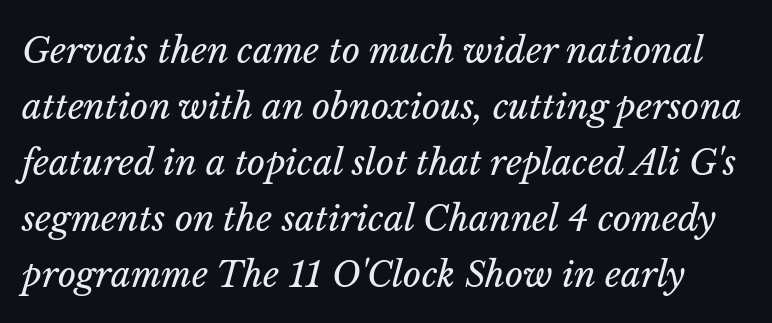
{"italic": "yes", "lean": "right", "slant_degrees": 14, "bold": "no", "weight": "regular", "width": "normal", "stroke_contrast": "low", "x_height": "medium", "monospaced": "no", "underline": "no", "line_spacing": "normal", "line_spacing_ratio": 1.6, "letter_spacing": "normal", "letter_spacing_em": 0.0, "glyph_px": 35}
